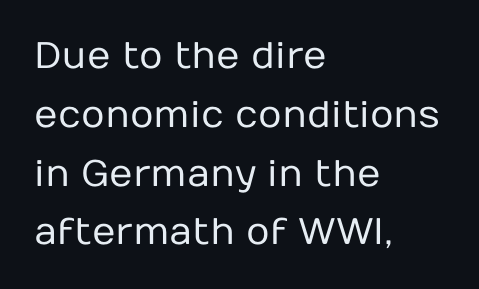
No chunkiness to these letters — they're not bold. Does the type have serifs? No, each stem ends abruptly. How would I describe the line gaps? Plain and ordinary. Teacher's note: observe the even left margin — that is flush-left alignment. The gap between lines stays unmarked.
